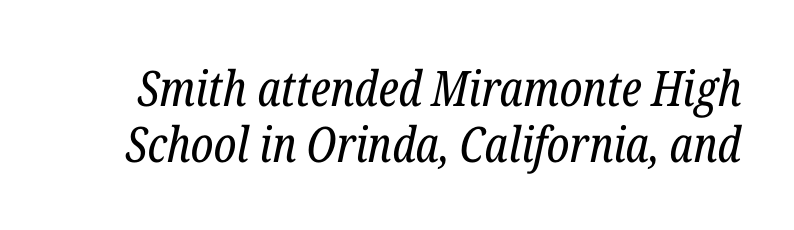
Q: Is the text bold? A: No.
Q: Is the text italic (slanted)? A: Yes, it leans right by about 12 degrees.
Q: Is the typeface a serif or a sans-serif typeface? A: Serif.
Q: Is the text underlined? A: No.
Q: Is the spacing between letters normal or unusually wide? A: Normal.
Q: Is the spacing between lines tight, normal or loose? A: Tight.
Q: Width (condensed, normal, or wide)? A: Condensed.
Q: Stroke contrast? A: Low.
Q: x-height? A: Medium.
Q: Monospaced? A: No.
